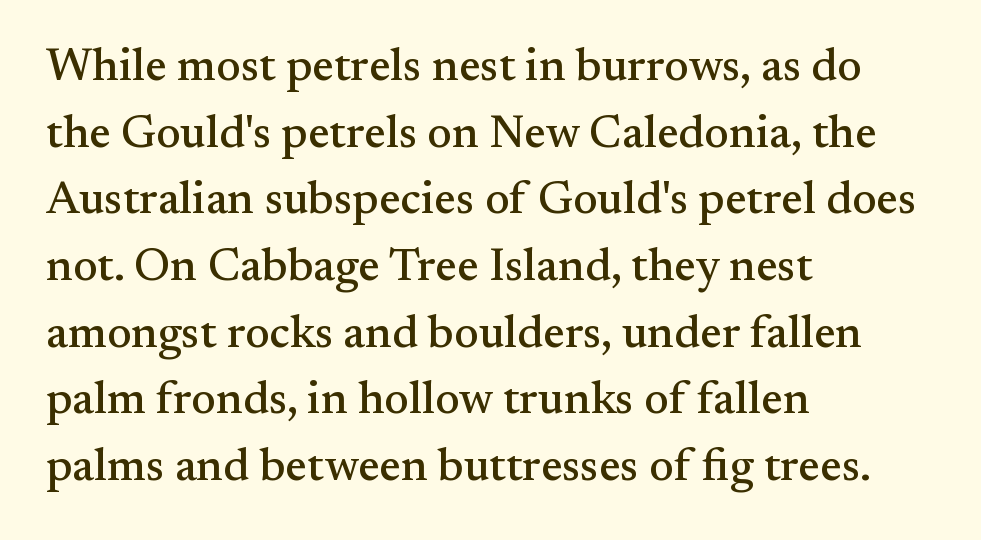
{"serif": "yes", "italic": "no", "width": "normal", "stroke_contrast": "medium", "x_height": "small", "monospaced": "no", "underline": "no", "align": "left", "line_spacing": "normal", "line_spacing_ratio": 1.45, "letter_spacing": "normal", "letter_spacing_em": 0.0, "glyph_px": 46}
